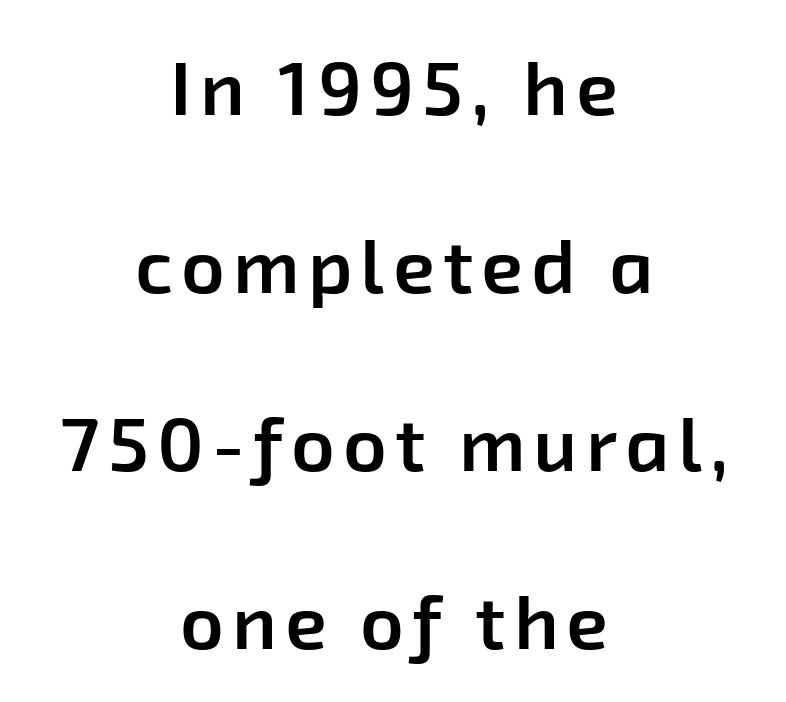
The image shows 76 px semibold sans-serif type; set centered, loose line spacing (2.34x), not underlined; low stroke contrast and a medium x-height.
